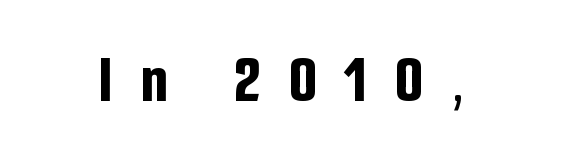
Q: Is the text bold? A: Yes.
Q: Is the text italic (slanted)? A: No, it is upright.
Q: Is the typeface a serif or a sans-serif typeface? A: Sans-serif.
Q: Is the text underlined? A: No.
Q: Is the spacing between letters normal or unusually wide? A: Unusually wide.
Q: Width (condensed, normal, or wide)? A: Condensed.
Q: Stroke contrast? A: Low.
Q: x-height? A: Medium.
Q: Monospaced? A: No.
